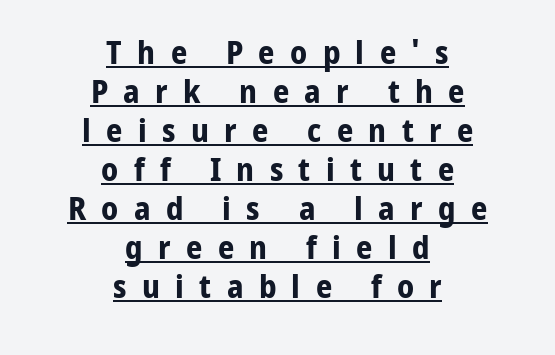
{"serif": "no", "italic": "no", "bold": "yes", "weight": "bold", "width": "normal", "stroke_contrast": "low", "x_height": "medium", "monospaced": "no", "underline": "yes", "align": "center", "line_spacing_ratio": 1.22, "letter_spacing": "wide", "letter_spacing_em": 0.48, "glyph_px": 32}
